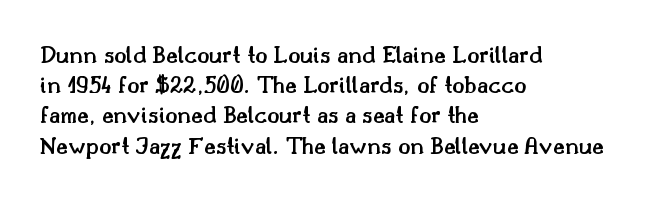
Posture: straight, roman, zero tilt. Unmarked baselines from the first word to the last. Spacing between characters is what you'd get straight out of the box. The face used here is a semibold: visibly heavier than regular, lighter than bold.
